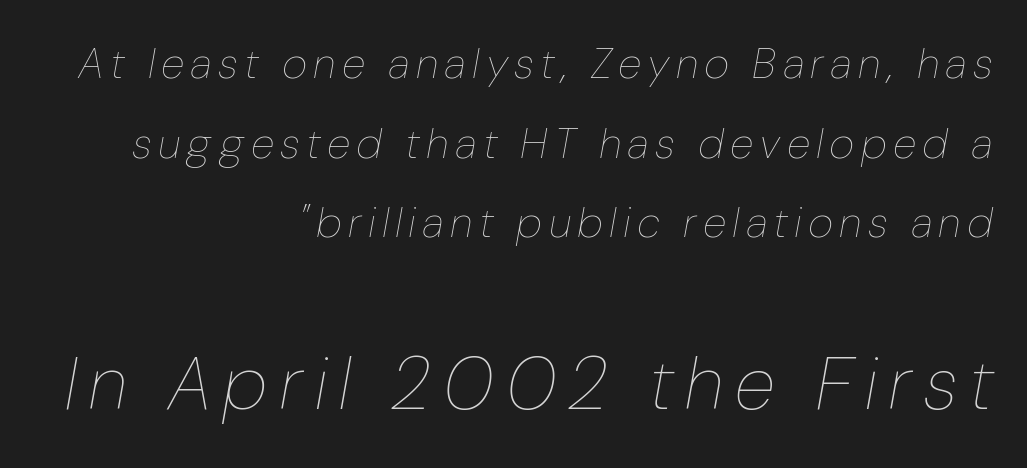
Q: Is the text bold? A: No.
Q: Is the text italic (slanted)? A: Yes, it leans right by about 10 degrees.
Q: Is the text underlined? A: No.
Q: How is the paragraph aligned? A: Right-aligned.
Q: Which block of text is set in a larger size, the first (top) or the second (bottom)? A: The second (bottom) one.
Q: Width (condensed, normal, or wide)? A: Condensed.
Q: Stroke contrast? A: Low.
Q: x-height? A: Medium.
Q: Monospaced? A: No.
